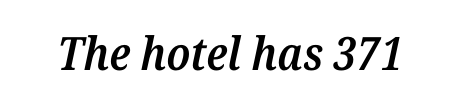
In terms of posture, this sample is oblique. A typesetter would call this zero additional tracking. Each letter's strokes conclude with small projecting serifs. What weight is shown? A semibold, between regular and bold.
